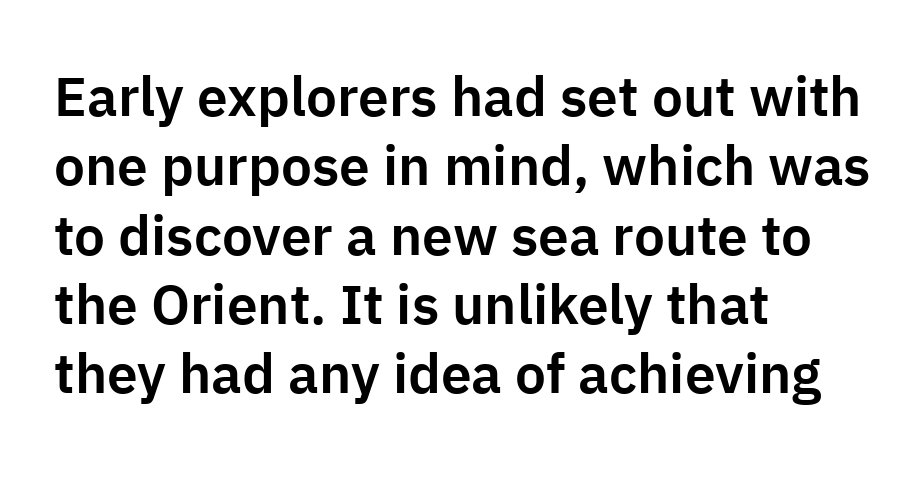
The designer left line spacing at the default. Check the space under the baseline: it is left empty. The face used here is a sans, in the tradition of grotesques and geometrics. The passage shown is typed in a proportional face where columns would drift. The horizontal fit of the characters is conventional and even. A typesetter would mark this as roman, not italic.
